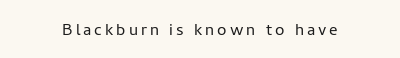
The image shows 21 px text type, upright; set centered, not underlined.
